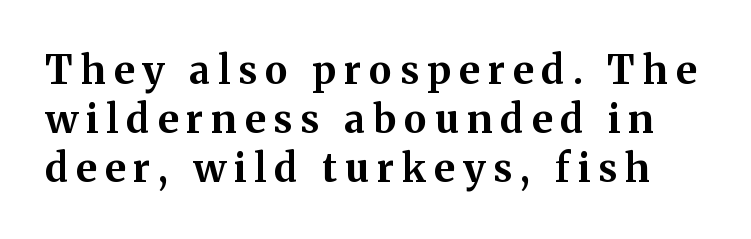
These lines are rendered in a variable-pitch font. Plenty of ink on the page — the face is bold. Is there any slant? The stems are plumb. Students, observe: this is what conventionally led text looks like.
